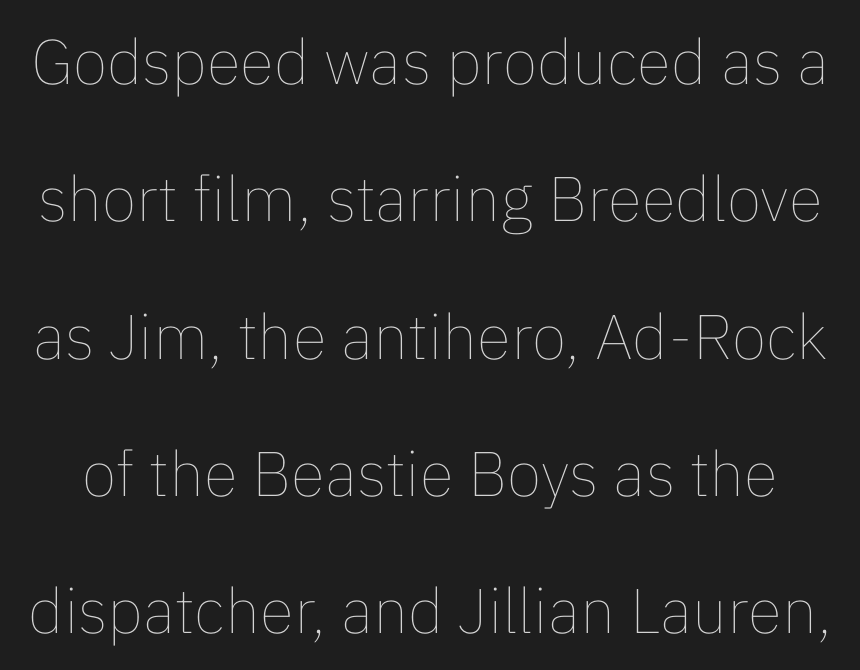
Check the space under the baseline: it is left empty. Unlike italic type, these characters show no tilt at all. Leading: increased. Stems and bowls with no extra thickness — not bold. Varying glyph widths throughout — classic text-font behaviour.
